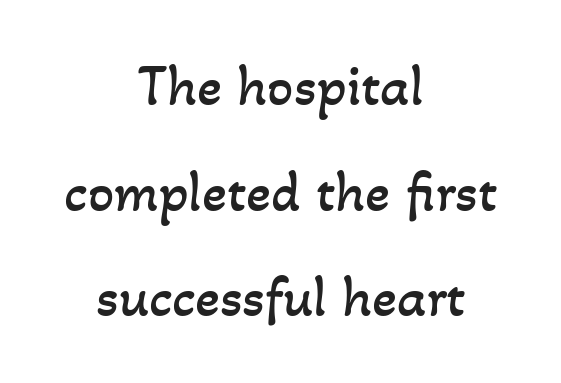
Q: Is the text bold? A: No.
Q: Is the text underlined? A: No.
Q: How is the paragraph aligned? A: Centered.
Q: Is the spacing between letters normal or unusually wide? A: Normal.
Q: Width (condensed, normal, or wide)? A: Normal.
Q: Stroke contrast? A: Low.
Q: x-height? A: Small.
Q: Monospaced? A: No.
